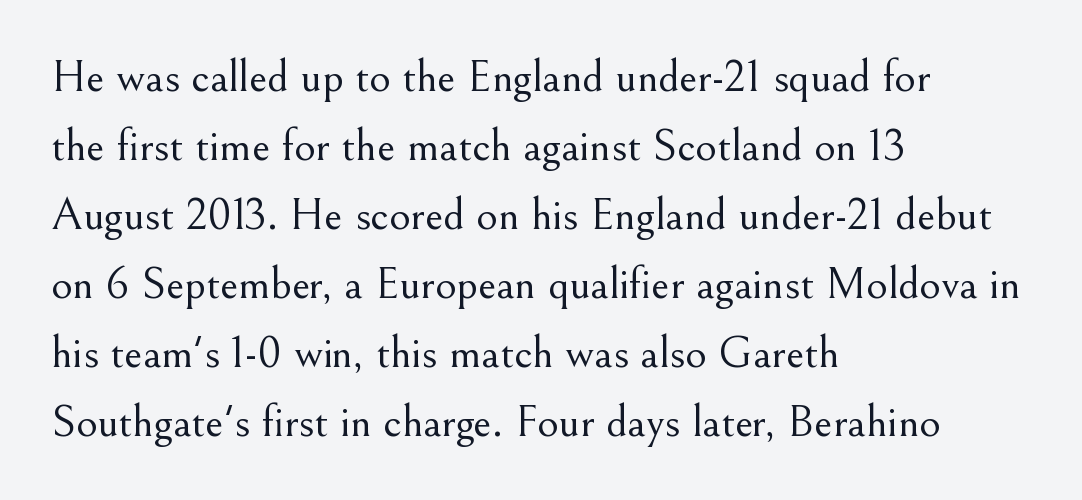
Q: Is the text bold? A: No.
Q: Is the text italic (slanted)? A: No, it is upright.
Q: Is the typeface a serif or a sans-serif typeface? A: Serif.
Q: Is the text underlined? A: No.
Q: How is the paragraph aligned? A: Left-aligned.
Q: Is the spacing between letters normal or unusually wide? A: Normal.
Q: Is the spacing between lines tight, normal or loose? A: Normal.
Q: Width (condensed, normal, or wide)? A: Normal.
Q: Stroke contrast? A: Medium.
Q: x-height? A: Small.
Q: Monospaced? A: No.
